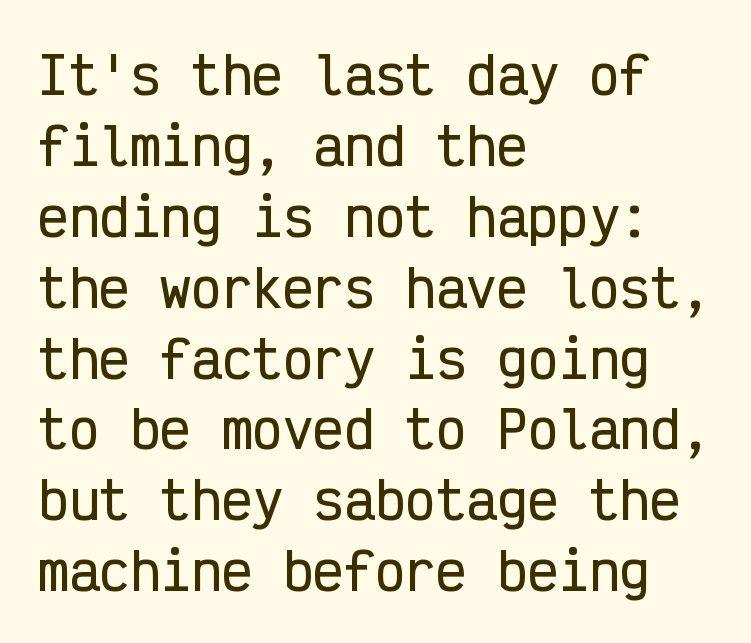
Each word holds together tightly as a unit, with standard inter-letter gaps. A classic flush-left, rag-right setting is used for this passage. Every stem runs plumb, perpendicular to the baseline. This sample uses a sans-serif face.
